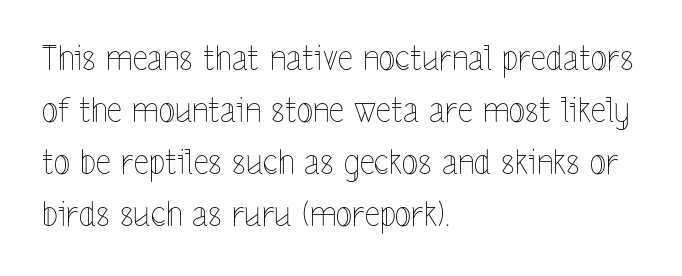
Which margin do the lines hug? The left one — the right edge is uneven. Tall strokes in this sample are plumb rather than angled. Compared with typical body copy, the letter spacing here is the same. In terms of leading, this rendering sits right in the middle.
